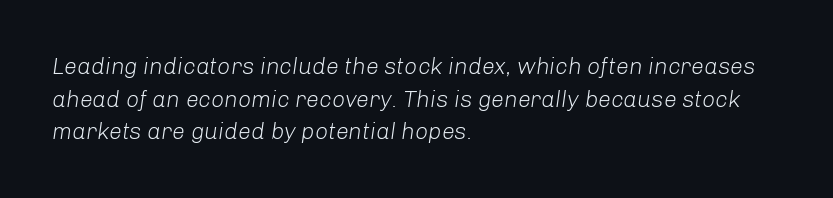
If you drew a ruler down the left edge, every line would touch it. The rendering uses a moderate line-height, typical for paragraphs. The weight tops out at a normal text grade. The font's italic variant was chosen for this text. Short note: letters normally spaced.
